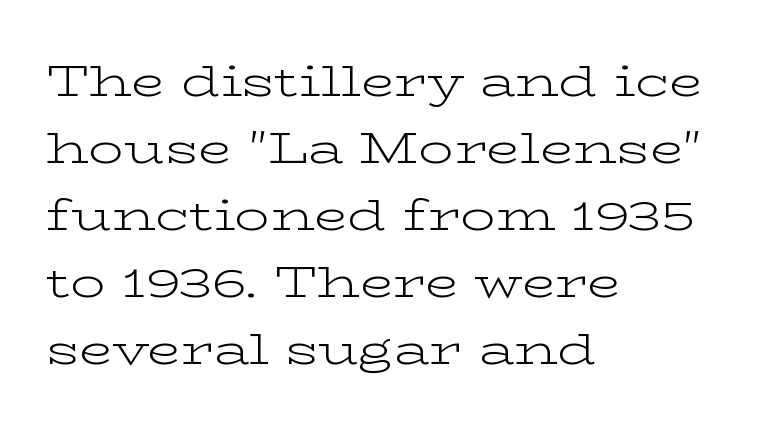
{"serif": "yes", "italic": "no", "bold": "no", "weight": "light", "width": "wide", "stroke_contrast": "low", "x_height": "medium", "monospaced": "no", "underline": "no", "align": "left", "line_spacing": "normal", "line_spacing_ratio": 1.52, "letter_spacing": "normal", "letter_spacing_em": 0.0, "glyph_px": 44}
